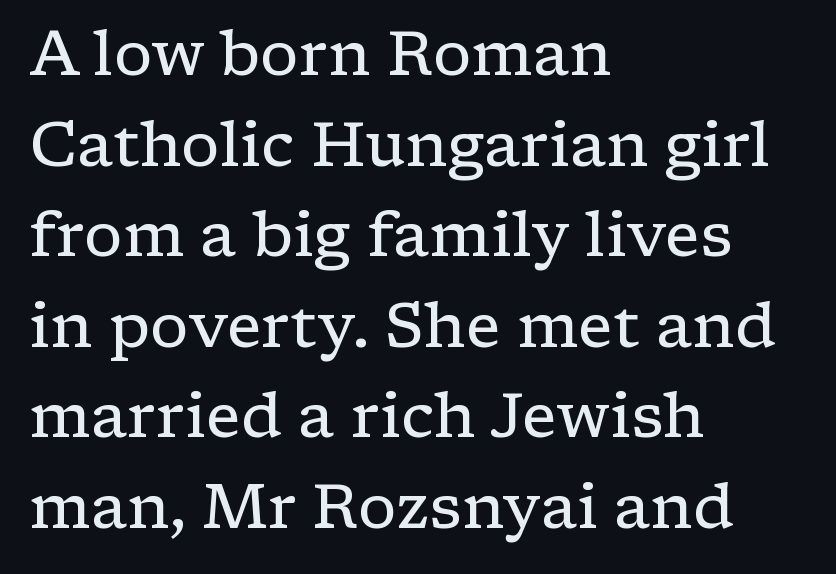
Alignment: flush left. Every character sits straight up, as roman type does. Unbolded letterforms with no extra heft. Each letter keeps its own natural width here, so spacing adapts to shape. The glyphs are unaccompanied by any horizontal stroke below them. Normally led — the rows are evenly, conventionally spaced.
